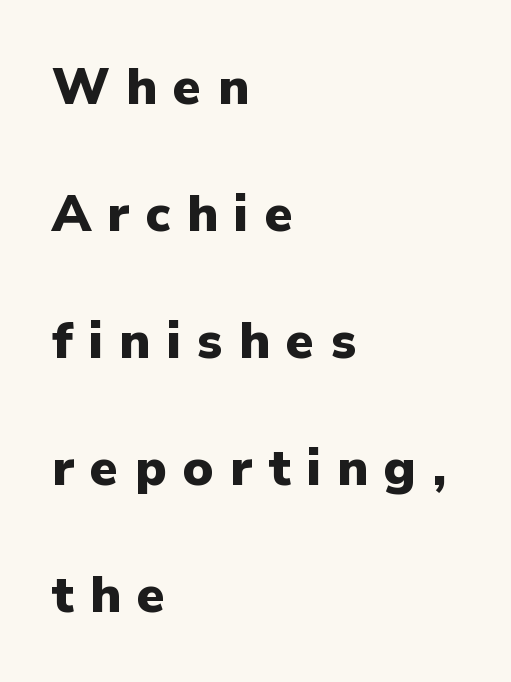
{"serif": "no", "italic": "no", "bold": "yes", "weight": "heavy", "width": "normal", "stroke_contrast": "low", "x_height": "medium", "monospaced": "no", "underline": "no", "align": "left", "line_spacing": "loose", "line_spacing_ratio": 2.49, "letter_spacing": "wide", "letter_spacing_em": 0.32, "glyph_px": 51}
